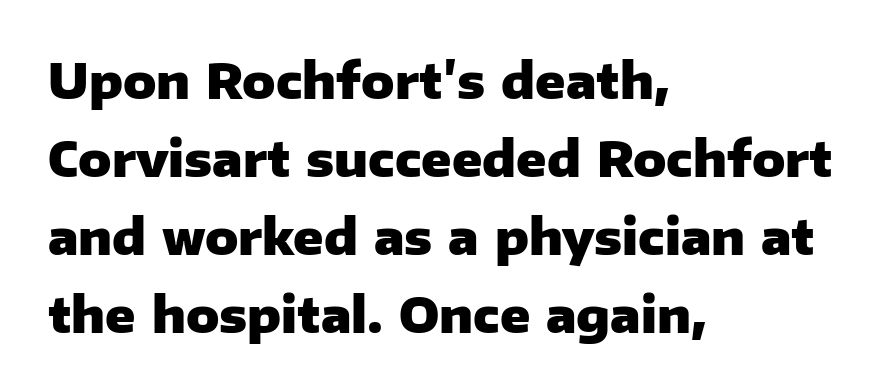
{"serif": "no", "italic": "no", "bold": "yes", "weight": "heavy", "width": "normal", "stroke_contrast": "low", "x_height": "medium", "monospaced": "no", "underline": "no", "align": "left", "line_spacing": "normal", "line_spacing_ratio": 1.59, "letter_spacing": "normal", "letter_spacing_em": 0.0, "glyph_px": 49}
